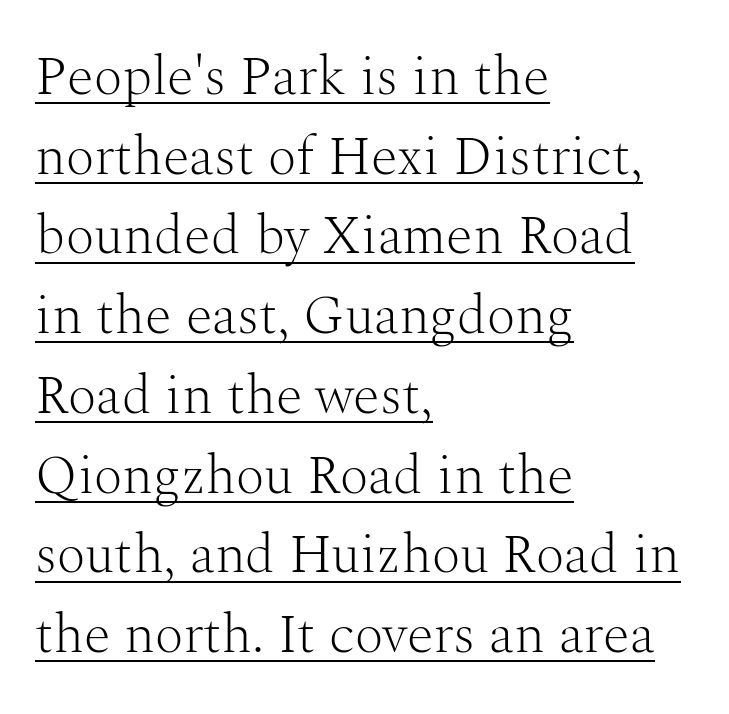
The image shows 55 px light serif type, upright; set left-aligned, normal line spacing (1.45x), normal letter spacing, underlined; medium stroke contrast and a medium x-height.
